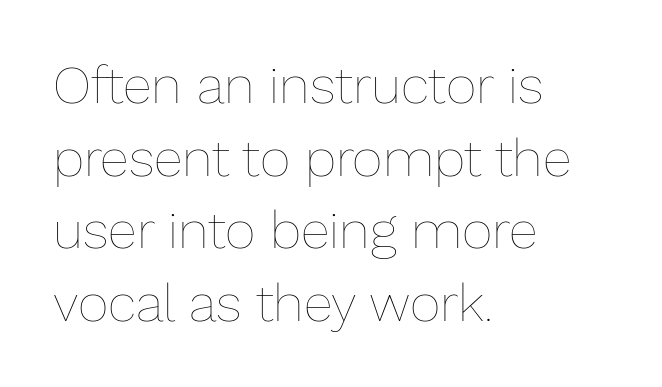
{"italic": "no", "bold": "no", "weight": "thin", "width": "normal", "stroke_contrast": "low", "x_height": "medium", "monospaced": "no", "underline": "no", "align": "left", "line_spacing": "normal", "line_spacing_ratio": 1.37, "letter_spacing": "normal", "letter_spacing_em": 0.0, "glyph_px": 53}
